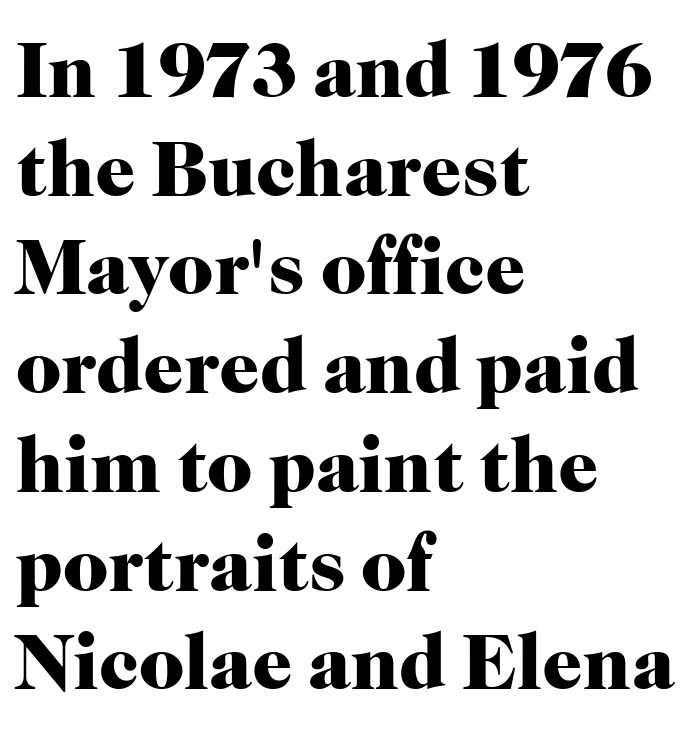
{"serif": "yes", "italic": "no", "bold": "yes", "weight": "heavy", "width": "normal", "stroke_contrast": "high", "x_height": "medium", "monospaced": "no", "underline": "no", "align": "left", "line_spacing": "normal", "line_spacing_ratio": 1.25, "letter_spacing": "normal", "letter_spacing_em": 0.0, "glyph_px": 79}
